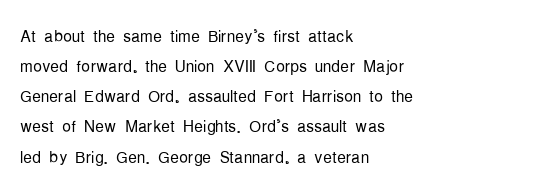
Q: Is the text bold? A: No.
Q: Is the text italic (slanted)? A: No, it is upright.
Q: Is the text underlined? A: No.
Q: How is the paragraph aligned? A: Left-aligned.
Q: Is the spacing between letters normal or unusually wide? A: Normal.
Q: Is the spacing between lines tight, normal or loose? A: Normal.
